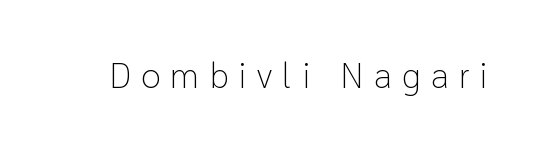
The image shows 35 px light sans-serif type, upright; set unusually wide letter spacing (+0.3 em), not underlined; low stroke contrast and a medium x-height.
